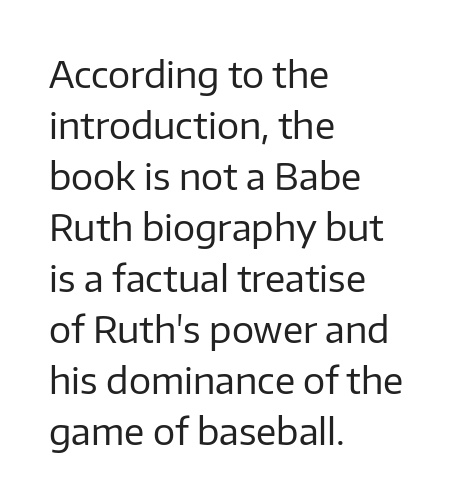
{"serif": "no", "italic": "no", "bold": "no", "weight": "regular", "width": "normal", "stroke_contrast": "low", "x_height": "medium", "monospaced": "no", "underline": "no", "align": "left", "line_spacing": "normal", "line_spacing_ratio": 1.38, "letter_spacing": "normal", "letter_spacing_em": 0.0, "glyph_px": 37}
